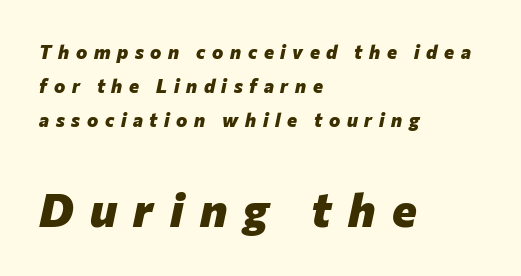
This rendering features lettering with no underline. Notice how the stems are inclined rather than vertical — that's the hallmark of italics. Visually, the bottom section dominates because its glyphs are scaled up. Is this a fixed-width face? No — the glyphs have proportional, varying widths.
